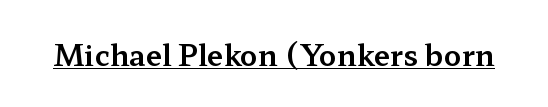
Q: Is the text italic (slanted)? A: No, it is upright.
Q: Is the typeface a serif or a sans-serif typeface? A: Serif.
Q: Is the text underlined? A: Yes.
Q: Is the spacing between letters normal or unusually wide? A: Normal.
Q: Width (condensed, normal, or wide)? A: Wide.
Q: Stroke contrast? A: Medium.
Q: x-height? A: Medium.
Q: Monospaced? A: No.
